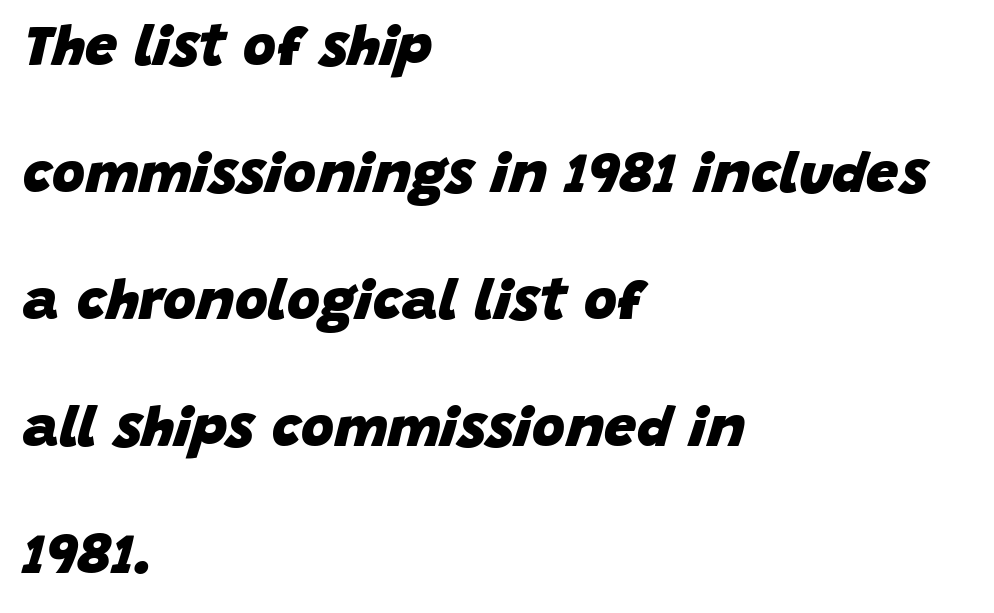
The axis of the letterforms is tilted away from vertical. The sample has been set heavy, in full bold. Think of a printed novel: that variable character pitch is what you see here. No word sits above an underline.
